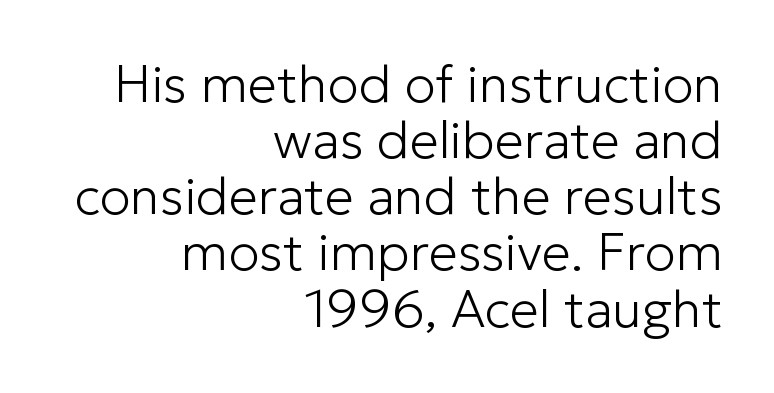
Q: Is the text bold? A: No.
Q: Is the text italic (slanted)? A: No, it is upright.
Q: Is the typeface a serif or a sans-serif typeface? A: Sans-serif.
Q: Is the text underlined? A: No.
Q: How is the paragraph aligned? A: Right-aligned.
Q: Is the spacing between letters normal or unusually wide? A: Normal.
Q: Is the spacing between lines tight, normal or loose? A: Tight.
Q: Width (condensed, normal, or wide)? A: Normal.
Q: Stroke contrast? A: Low.
Q: x-height? A: Medium.
Q: Monospaced? A: No.
